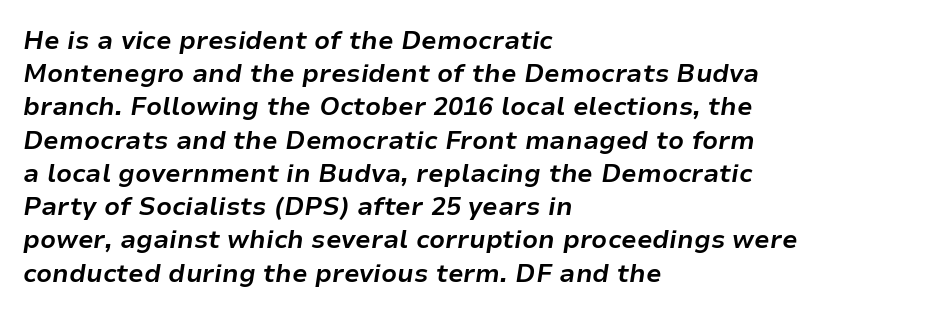
Q: Is the text bold? A: Yes.
Q: Is the text italic (slanted)? A: Yes, it leans right by about 9 degrees.
Q: Is the text underlined? A: No.
Q: How is the paragraph aligned? A: Left-aligned.
Q: Is the spacing between letters normal or unusually wide? A: Normal.
Q: Is the spacing between lines tight, normal or loose? A: Normal.
